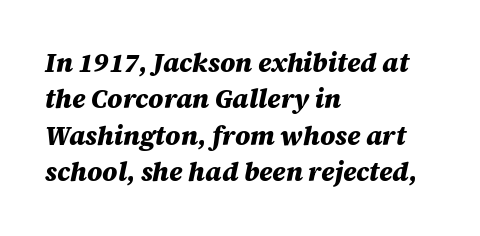
Vertically, the passage feels balanced, rows spaced as you'd expect. Lines of text with bare space underneath. The passage is arranged the way most books set body copy — flush left. These words are printed bold, with thick strokes throughout. Notice how the stems are inclined rather than vertical — that's the hallmark of italics.
